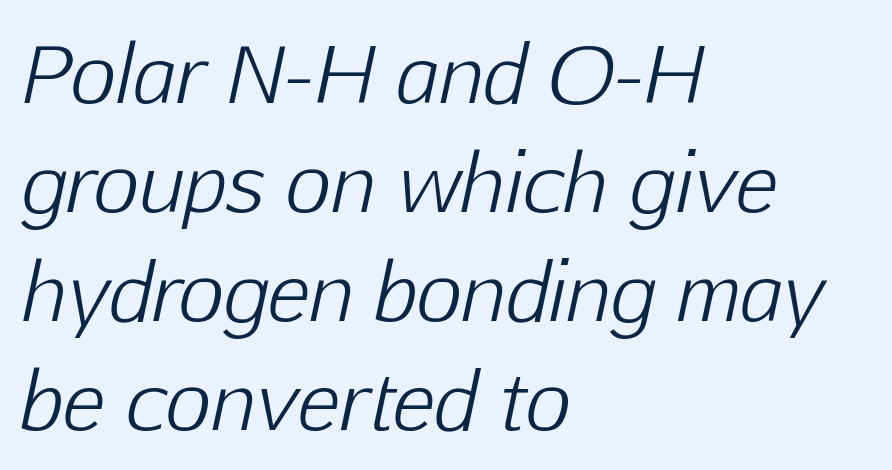
The image shows 79 px light type, italic (leaning right); set left-aligned, normal line spacing (1.38x), normal letter spacing, not underlined; low stroke contrast and a medium x-height.
